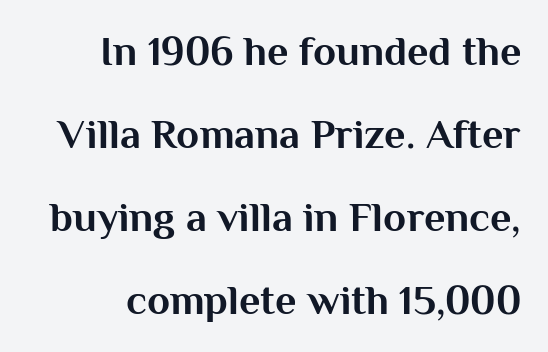
The image shows 42 px bold sans-serif type, upright; set loose line spacing (1.98x), normal letter spacing, not underlined; medium stroke contrast and a medium x-height.
